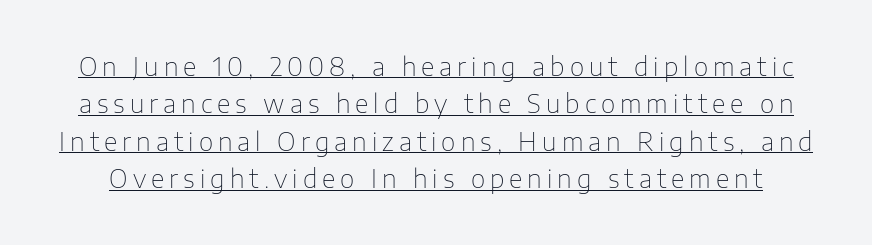
{"italic": "no", "bold": "no", "underline": "yes", "line_spacing": "normal", "line_spacing_ratio": 1.5, "letter_spacing": "wide", "letter_spacing_em": 0.2, "glyph_px": 25}
